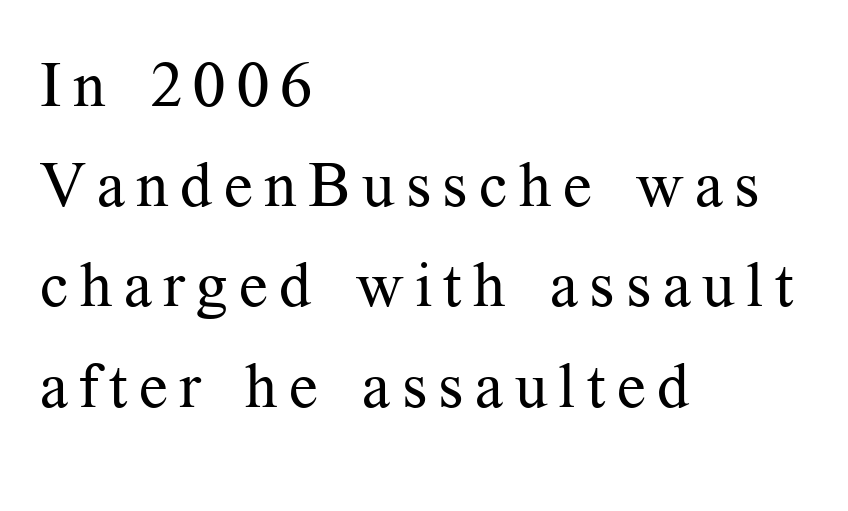
Q: Is the text bold? A: No.
Q: Is the text italic (slanted)? A: No, it is upright.
Q: Is the typeface a serif or a sans-serif typeface? A: Serif.
Q: Is the text underlined? A: No.
Q: How is the paragraph aligned? A: Left-aligned.
Q: Is the spacing between lines tight, normal or loose? A: Normal.
Q: Width (condensed, normal, or wide)? A: Normal.
Q: Stroke contrast? A: Medium.
Q: x-height? A: Medium.
Q: Monospaced? A: No.
